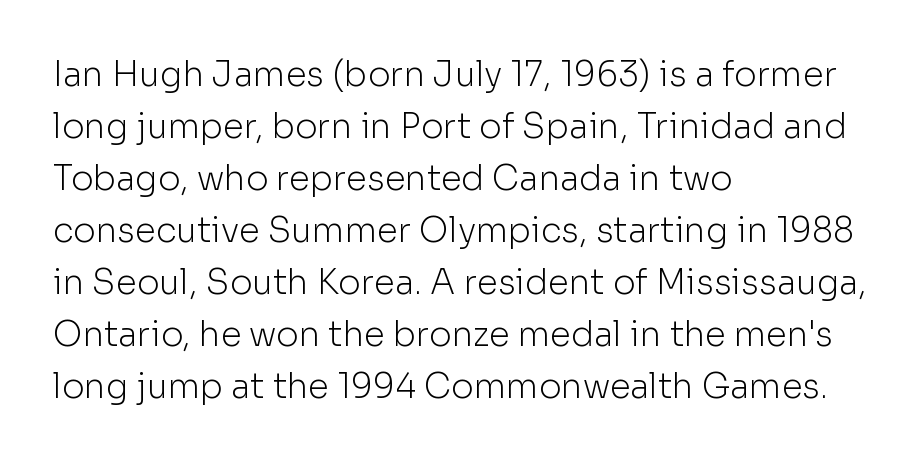
The image shows 34 px light sans-serif type, upright; set left-aligned, normal line spacing (1.53x), normal letter spacing, not underlined; low stroke contrast and a medium x-height.
